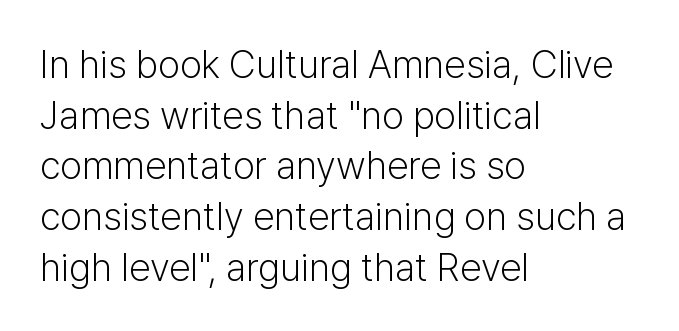
{"serif": "no", "italic": "no", "bold": "no", "weight": "light", "width": "normal", "stroke_contrast": "low", "x_height": "medium", "monospaced": "no", "underline": "no", "align": "left", "line_spacing": "normal", "line_spacing_ratio": 1.3, "letter_spacing": "normal", "letter_spacing_em": 0.0, "glyph_px": 39}
